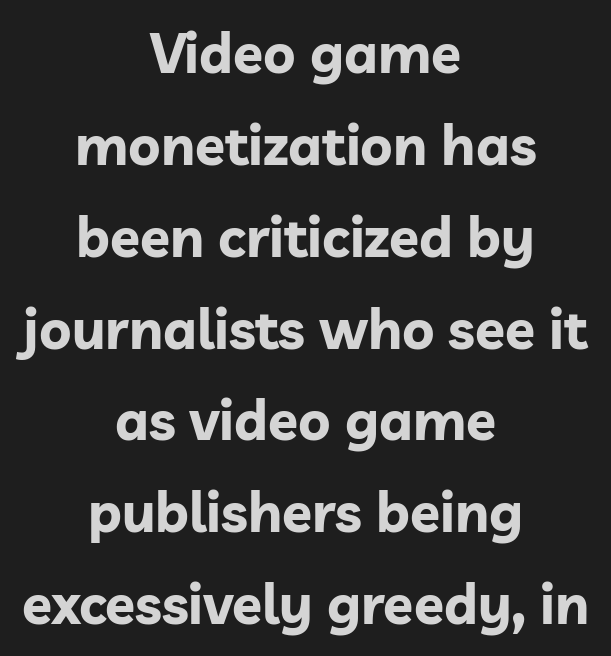
The image shows 55 px bold sans-serif type, upright; set centered, normal line spacing (1.67x), normal letter spacing, not underlined; low stroke contrast and a medium x-height.
